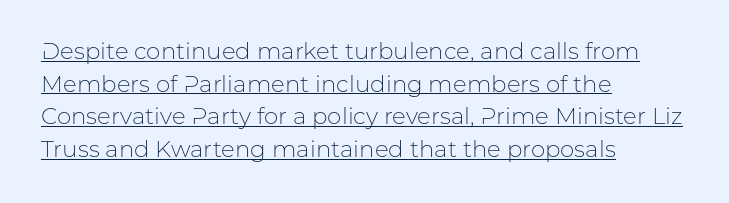
{"italic": "no", "bold": "no", "underline": "yes", "align": "left", "line_spacing": "normal", "line_spacing_ratio": 1.42, "letter_spacing": "normal", "letter_spacing_em": 0.0, "glyph_px": 23}
